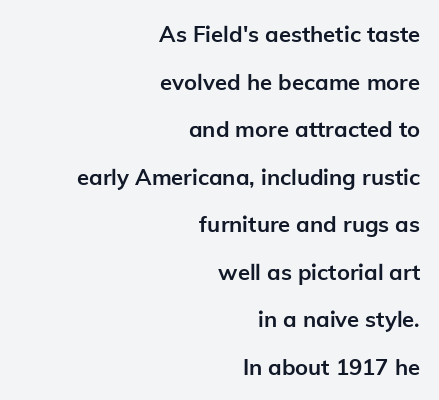
{"italic": "no", "bold": "yes", "underline": "no", "align": "right", "line_spacing": "loose", "line_spacing_ratio": 2.16, "letter_spacing": "normal", "letter_spacing_em": 0.0, "glyph_px": 22}
